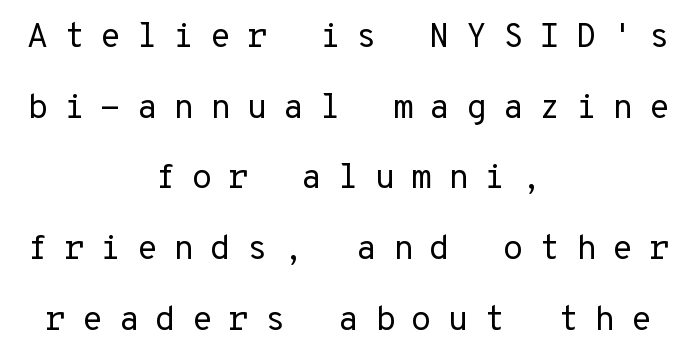
The image shows 34 px regular-weight sans-serif type, upright; set centered, loose line spacing (2.08x), unusually wide letter spacing (+0.46 em), not underlined; low stroke contrast and a medium x-height.
